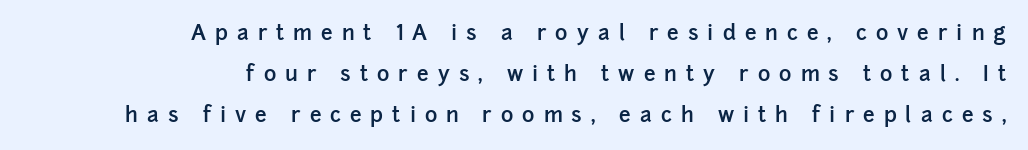
A typesetter would call this leading open, well beyond the default. One-word summary of the alignment: right. The characters look somewhat weighty, a semibold short of true bold. Quick note: not italic, upright. Look at the tracking — it's clearly loosened, letters drifting apart.
